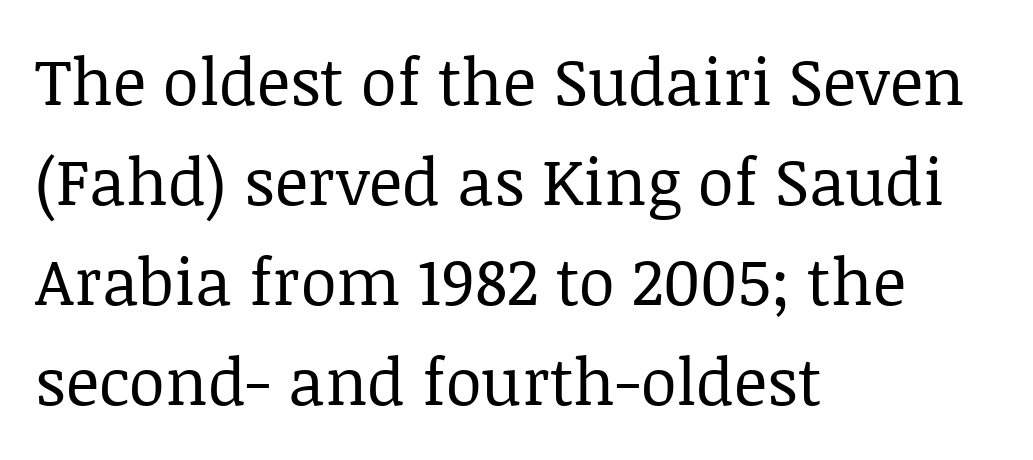
The image shows 65 px regular-weight serif type, upright; set left-aligned, normal line spacing (1.54x), normal letter spacing, not underlined; low stroke contrast and a large x-height.
